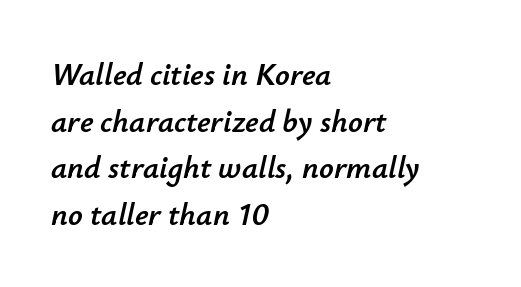
{"italic": "yes", "lean": "right", "slant_degrees": 12, "width": "normal", "stroke_contrast": "low", "x_height": "small", "monospaced": "no", "underline": "no", "align": "left", "line_spacing": "normal", "line_spacing_ratio": 1.46, "letter_spacing": "normal", "letter_spacing_em": 0.0, "glyph_px": 32}
